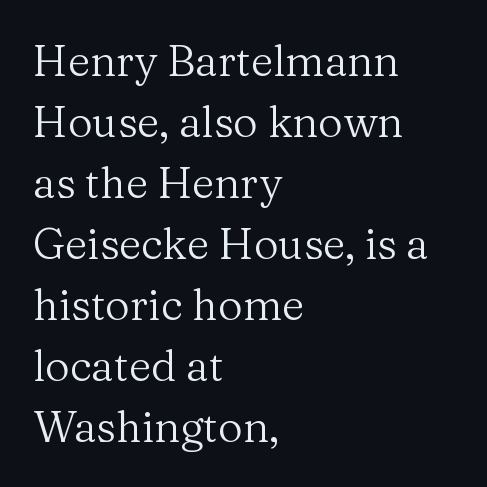
Q: Is the text bold? A: No.
Q: Is the text italic (slanted)? A: No, it is upright.
Q: Is the typeface a serif or a sans-serif typeface? A: Serif.
Q: Is the text underlined? A: No.
Q: How is the paragraph aligned? A: Left-aligned.
Q: Is the spacing between letters normal or unusually wide? A: Normal.
Q: Is the spacing between lines tight, normal or loose? A: Normal.
Q: Width (condensed, normal, or wide)? A: Normal.
Q: Stroke contrast? A: Medium.
Q: x-height? A: Medium.
Q: Monospaced? A: No.
